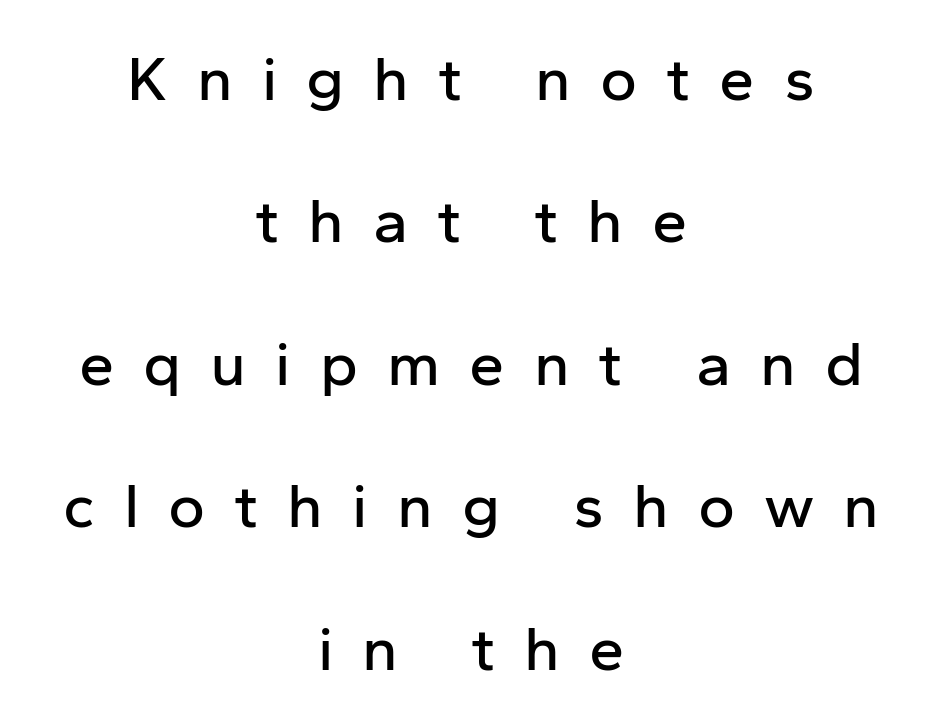
Observe the wide spacing: letters keep a clear distance from each other. These lines are rendered in a variable-pitch font. Line spacing here is loose. Each letter's strokes conclude bluntly, with no projecting serifs. Has an underline been added? It has not. This sample uses an upright cut, with every glyph sitting square on the baseline.
